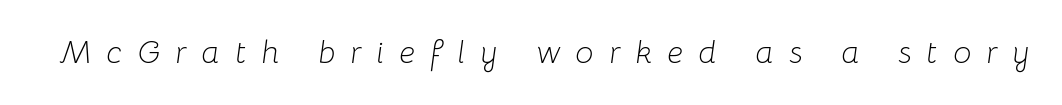
Q: Is the text bold? A: No.
Q: Is the text italic (slanted)? A: Yes, it leans right by about 8 degrees.
Q: Is the text underlined? A: No.
Q: Is the spacing between letters normal or unusually wide? A: Unusually wide.
Q: Width (condensed, normal, or wide)? A: Normal.
Q: Stroke contrast? A: Low.
Q: x-height? A: Medium.
Q: Monospaced? A: No.
